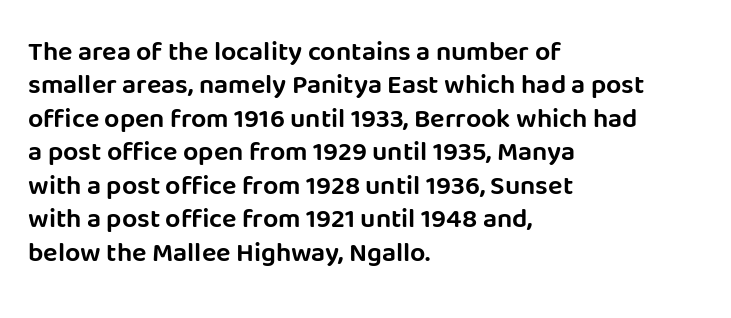
Q: Is the text italic (slanted)? A: No, it is upright.
Q: Is the text underlined? A: No.
Q: How is the paragraph aligned? A: Left-aligned.
Q: Is the spacing between letters normal or unusually wide? A: Normal.
